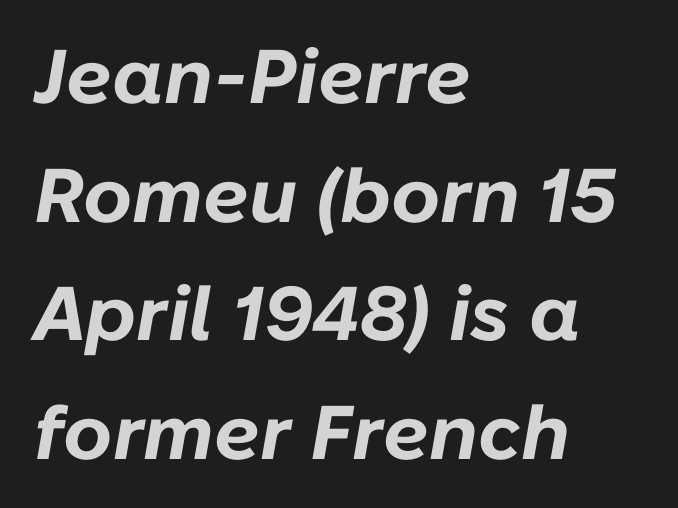
Q: Is the text bold? A: Yes.
Q: Is the text italic (slanted)? A: Yes, it leans right by about 10 degrees.
Q: Is the text underlined? A: No.
Q: How is the paragraph aligned? A: Left-aligned.
Q: Is the spacing between letters normal or unusually wide? A: Normal.
Q: Is the spacing between lines tight, normal or loose? A: Normal.
Q: Width (condensed, normal, or wide)? A: Normal.
Q: Stroke contrast? A: Low.
Q: x-height? A: Medium.
Q: Monospaced? A: No.
